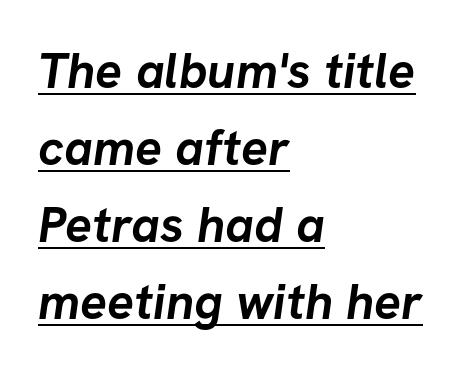
The image shows 50 px semibold sans-serif type; set left-aligned, normal line spacing (1.54x), normal letter spacing, underlined; low stroke contrast and a medium x-height.
